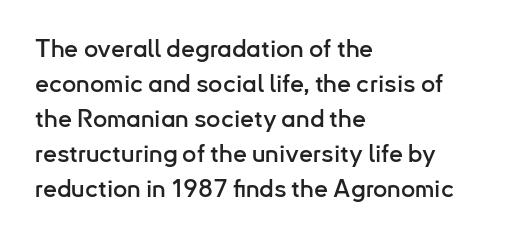
Q: Is the text italic (slanted)? A: No, it is upright.
Q: Is the text underlined? A: No.
Q: How is the paragraph aligned? A: Left-aligned.
Q: Is the spacing between letters normal or unusually wide? A: Normal.
Q: Is the spacing between lines tight, normal or loose? A: Normal.
